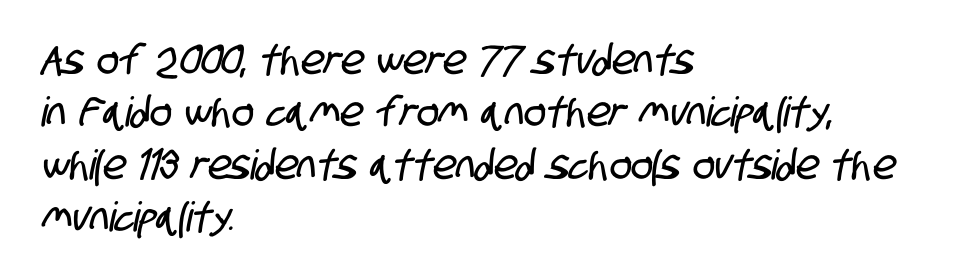
The image shows 41 px condensed sans-serif type; set left-aligned, normal line spacing (1.28x), normal letter spacing, not underlined; low stroke contrast and a large x-height.
